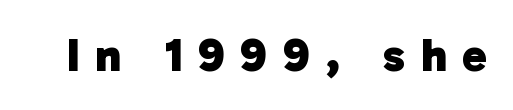
Q: Is the text bold? A: Yes.
Q: Is the typeface a serif or a sans-serif typeface? A: Sans-serif.
Q: Is the text underlined? A: No.
Q: Is the spacing between letters normal or unusually wide? A: Unusually wide.
Q: Width (condensed, normal, or wide)? A: Normal.
Q: Stroke contrast? A: Low.
Q: x-height? A: Medium.
Q: Monospaced? A: No.
